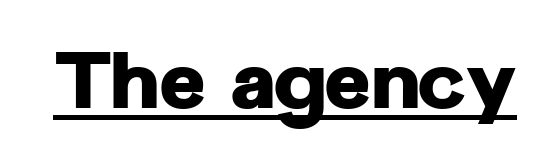
Q: Is the text bold? A: Yes.
Q: Is the text italic (slanted)? A: No, it is upright.
Q: Is the typeface a serif or a sans-serif typeface? A: Sans-serif.
Q: Is the text underlined? A: Yes.
Q: Is the spacing between letters normal or unusually wide? A: Normal.
Q: Width (condensed, normal, or wide)? A: Normal.
Q: Stroke contrast? A: Low.
Q: x-height? A: Medium.
Q: Monospaced? A: No.
